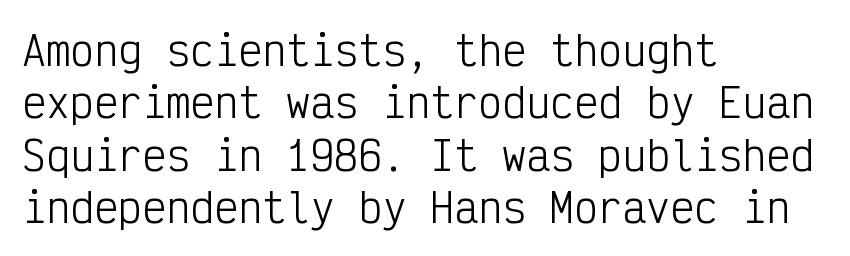
Tall strokes in this sample are plumb rather than angled. This sample is left-justified, so line endings fall wherever the words run out. Every character here occupies the same horizontal width, giving the sample a typewriter-like rhythm. Stems and bowls with no extra thickness — not bold. Look at the tracking — it's just the regular setting, nothing added. Interline gaps are of average width in this sample.
